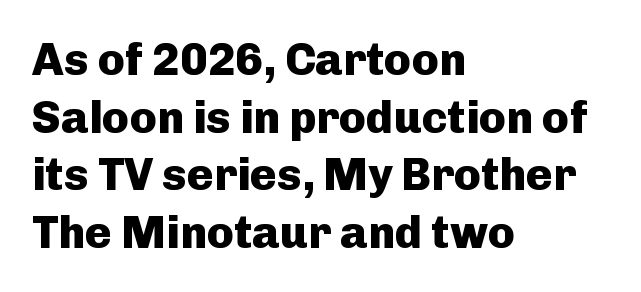
Q: Is the text bold? A: Yes.
Q: Is the text italic (slanted)? A: No, it is upright.
Q: Is the typeface a serif or a sans-serif typeface? A: Sans-serif.
Q: Is the text underlined? A: No.
Q: How is the paragraph aligned? A: Left-aligned.
Q: Is the spacing between letters normal or unusually wide? A: Normal.
Q: Is the spacing between lines tight, normal or loose? A: Normal.
Q: Width (condensed, normal, or wide)? A: Normal.
Q: Stroke contrast? A: Low.
Q: x-height? A: Medium.
Q: Monospaced? A: No.
